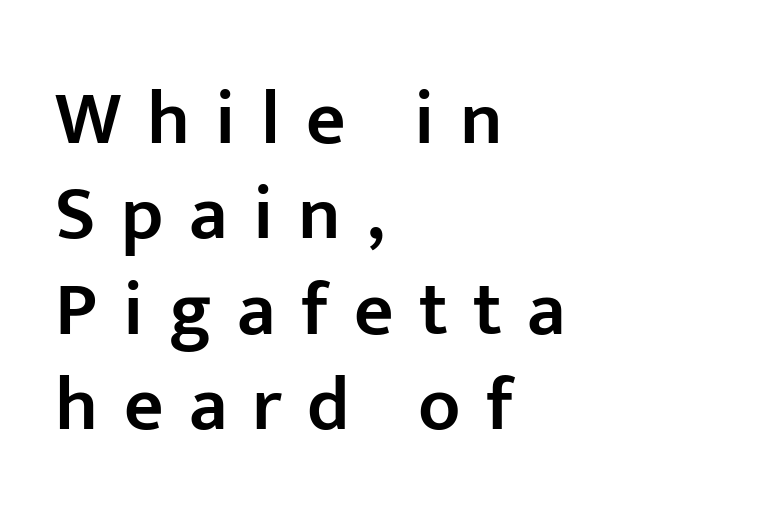
Q: Is the text bold? A: Semi-bold.
Q: Is the text italic (slanted)? A: No, it is upright.
Q: Is the typeface a serif or a sans-serif typeface? A: Sans-serif.
Q: Is the text underlined? A: No.
Q: How is the paragraph aligned? A: Left-aligned.
Q: Is the spacing between letters normal or unusually wide? A: Unusually wide.
Q: Width (condensed, normal, or wide)? A: Normal.
Q: Stroke contrast? A: Low.
Q: x-height? A: Medium.
Q: Monospaced? A: No.
